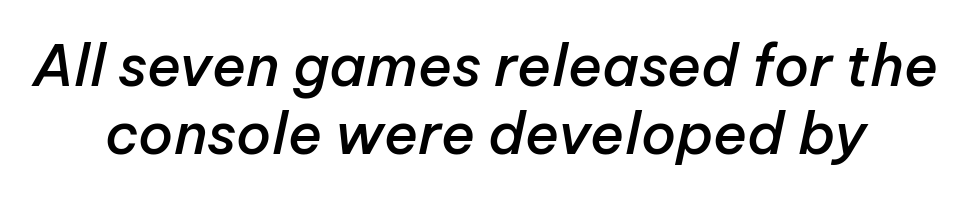
Q: Is the text bold? A: Semi-bold.
Q: Is the text italic (slanted)? A: Yes, it leans right by about 12 degrees.
Q: Is the text underlined? A: No.
Q: Is the spacing between letters normal or unusually wide? A: Normal.
Q: Width (condensed, normal, or wide)? A: Normal.
Q: Stroke contrast? A: Low.
Q: x-height? A: Medium.
Q: Monospaced? A: No.
